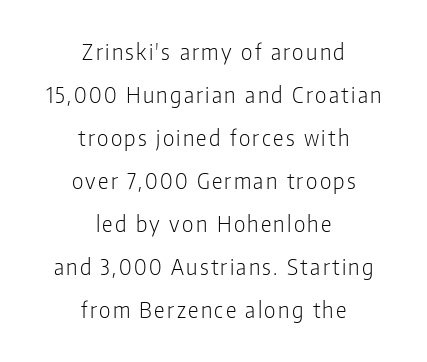
Q: Is the text bold? A: No.
Q: Is the text italic (slanted)? A: No, it is upright.
Q: Is the text underlined? A: No.
Q: How is the paragraph aligned? A: Centered.
Q: Is the spacing between lines tight, normal or loose? A: Loose.
